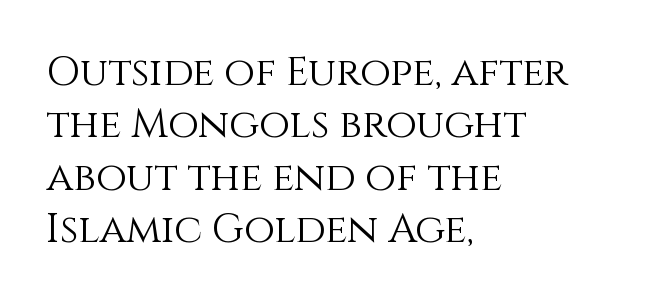
Posture: straight, roman, zero tilt. One-word summary of the alignment: left. The passage shown has conventional tracking throughout. Regarding leading, the lines here are spaced in the standard way.
